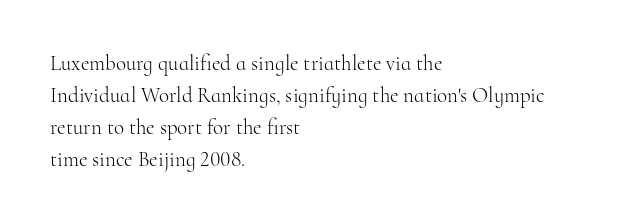
Vertical strokes here are truly vertical. The paragraph has a hard left edge and a soft right edge. The rendering uses a moderate line-height, typical for paragraphs. The cut favours lightness, reaching ordinary text weight at its darkest.
